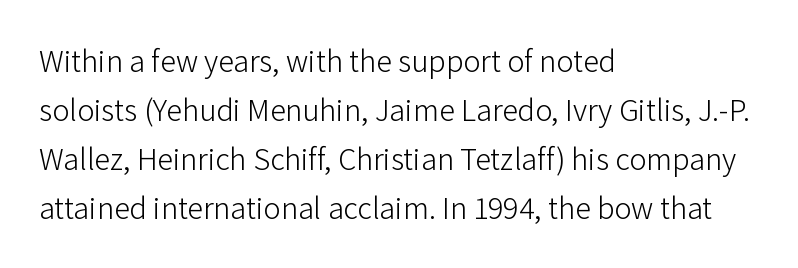
{"serif": "no", "italic": "no", "bold": "no", "weight": "light", "width": "normal", "stroke_contrast": "low", "x_height": "medium", "monospaced": "no", "underline": "no", "align": "left", "line_spacing": "normal", "line_spacing_ratio": 1.53, "letter_spacing": "normal", "letter_spacing_em": 0.0, "glyph_px": 32}
